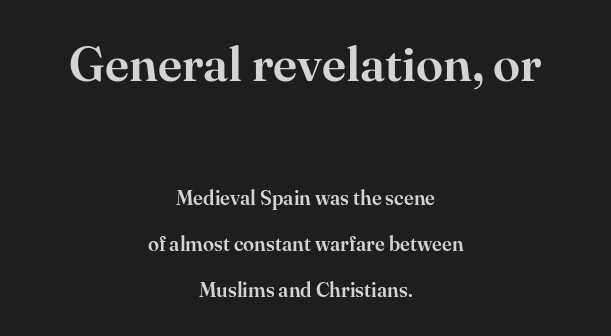
Q: Is the text italic (slanted)? A: No, it is upright.
Q: Is the typeface a serif or a sans-serif typeface? A: Serif.
Q: Is the text underlined? A: No.
Q: How is the paragraph aligned? A: Centered.
Q: Is the spacing between letters normal or unusually wide? A: Normal.
Q: Is the spacing between lines tight, normal or loose? A: Loose.
Q: Which block of text is set in a larger size, the first (top) or the second (bottom)? A: The first (top) one.
Q: Width (condensed, normal, or wide)? A: Normal.
Q: Stroke contrast? A: High.
Q: x-height? A: Small.
Q: Monospaced? A: No.
